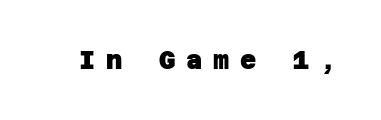
The typesetting leans heavy: a genuine bold. Underlining? Definitely not there. There is plenty of visible air inserted between adjacent glyphs.
